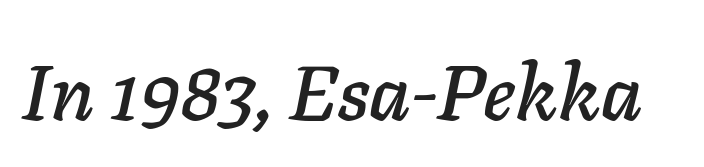
Q: Is the text italic (slanted)? A: Yes, it leans right by about 11 degrees.
Q: Is the text underlined? A: No.
Q: Is the spacing between letters normal or unusually wide? A: Normal.
Q: Width (condensed, normal, or wide)? A: Normal.
Q: Stroke contrast? A: Low.
Q: x-height? A: Medium.
Q: Monospaced? A: No.
